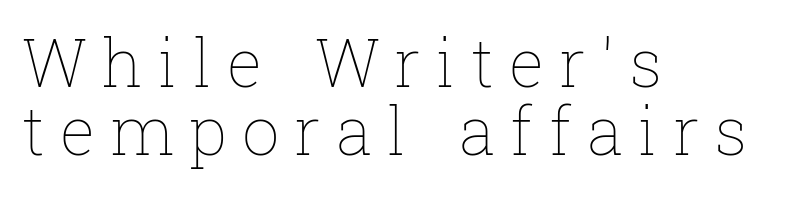
{"italic": "no", "bold": "no", "weight": "thin", "width": "normal", "stroke_contrast": "low", "x_height": "medium", "monospaced": "no", "underline": "no", "align": "left", "line_spacing": "tight", "line_spacing_ratio": 1.03, "letter_spacing": "wide", "letter_spacing_em": 0.23, "glyph_px": 66}
